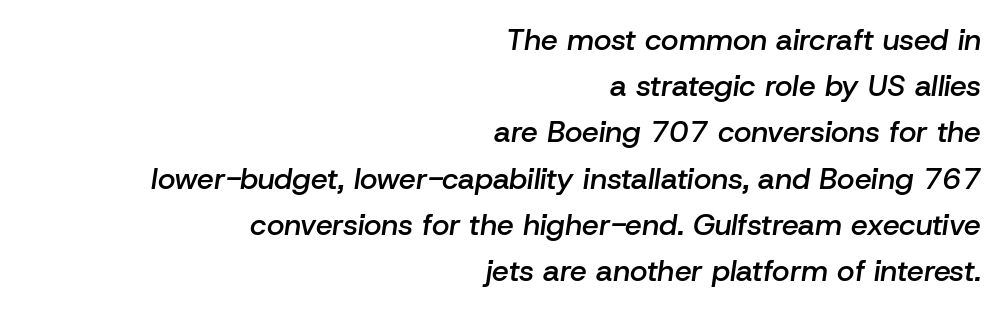
The image shows 30 px semibold type, italic (leaning right); set right-aligned, normal line spacing (1.54x), normal letter spacing, not underlined; low stroke contrast and a medium x-height.
